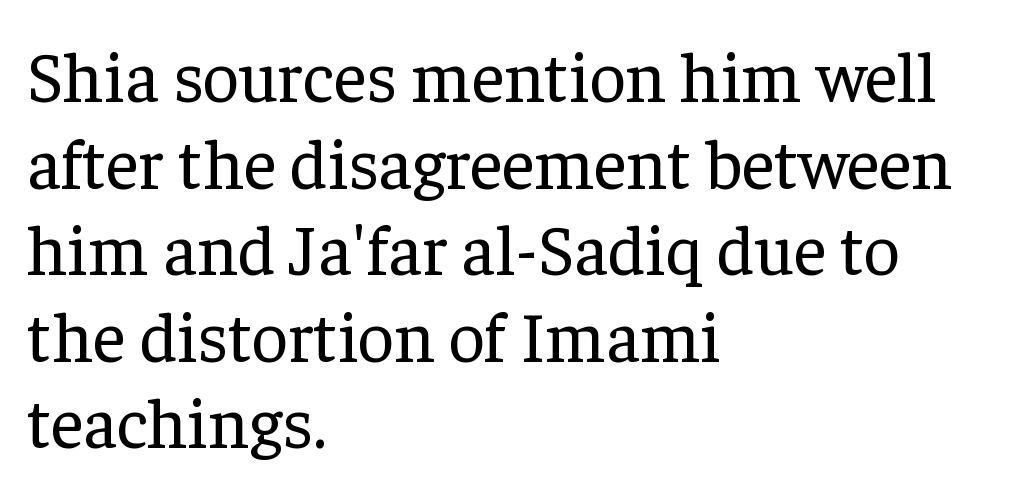
{"serif": "yes", "italic": "no", "bold": "no", "weight": "regular", "width": "normal", "stroke_contrast": "low", "x_height": "medium", "monospaced": "no", "underline": "no", "align": "left", "line_spacing_ratio": 1.22, "letter_spacing": "normal", "letter_spacing_em": 0.0, "glyph_px": 71}
